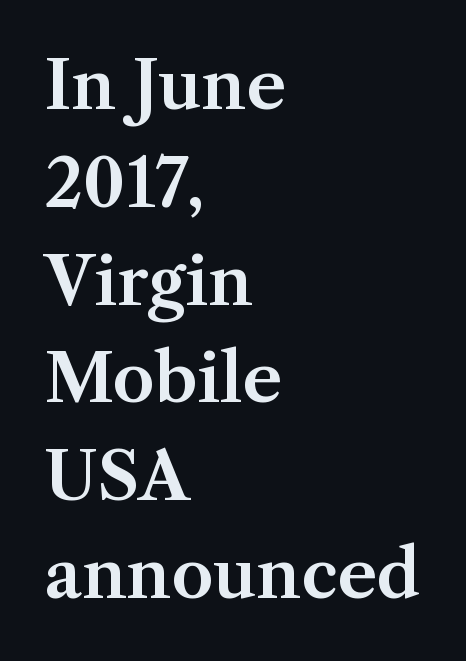
The space between consecutive lines is moderate. The axis of the letterforms is exactly vertical. The type is set solid horizontally, with unmodified tracking. The glyphs in this specimen are seriffed. Looks like regular typesetting: each glyph gets only the width it needs. The space directly below the letters is spotless.
